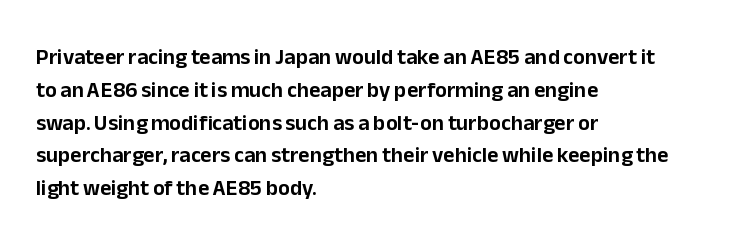
{"italic": "no", "underline": "no", "align": "left", "line_spacing": "normal", "line_spacing_ratio": 1.49, "letter_spacing": "normal", "letter_spacing_em": 0.0, "glyph_px": 22}
